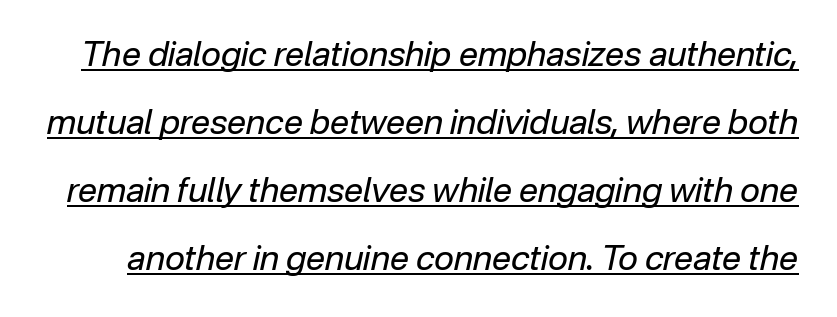
The face used here is proportionally spaced, like ordinary book or web type. The letterforms sit shoulder to shoulder at normal distance. An italicized treatment has been applied to the whole sample. Compared with undecorated copy, this sample adds a rule below the words. Widely set lines give the paragraph a tall, airy silhouette.
